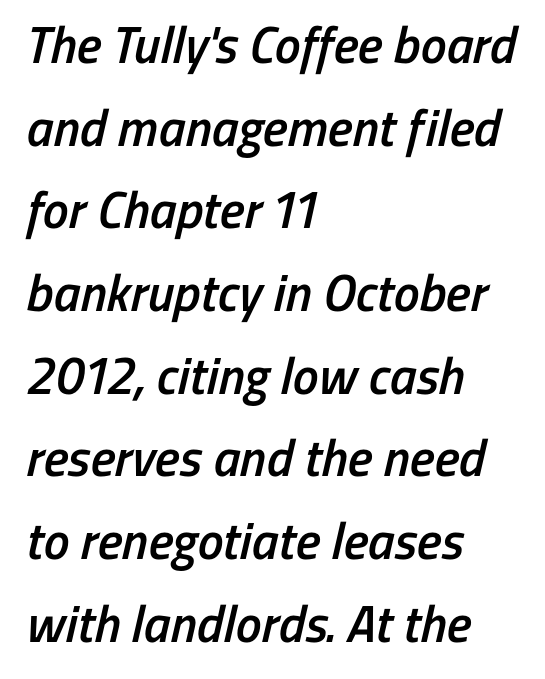
Q: Is the text bold? A: Semi-bold.
Q: Is the typeface a serif or a sans-serif typeface? A: Sans-serif.
Q: Is the text underlined? A: No.
Q: How is the paragraph aligned? A: Left-aligned.
Q: Is the spacing between letters normal or unusually wide? A: Normal.
Q: Is the spacing between lines tight, normal or loose? A: Normal.
Q: Width (condensed, normal, or wide)? A: Condensed.
Q: Stroke contrast? A: Low.
Q: x-height? A: Medium.
Q: Monospaced? A: No.
